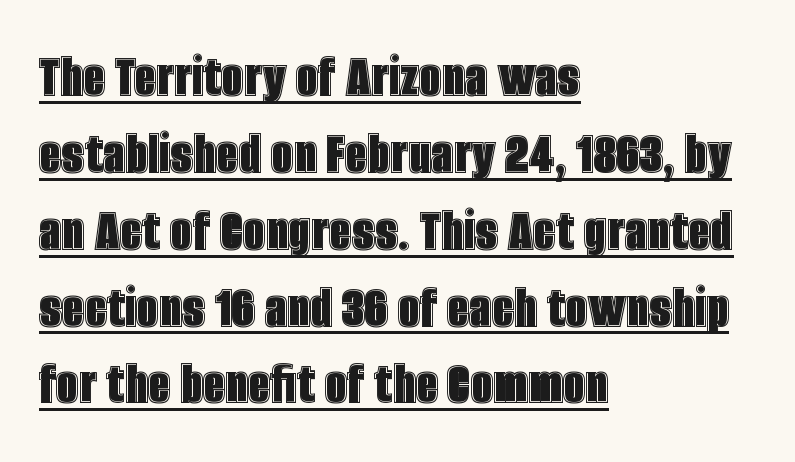
The axis of the letterforms is exactly vertical. These lines are rendered in a variable-pitch font. Look at the tracking — it's just the regular setting, nothing added. This sample is left-justified, so line endings fall wherever the words run out. Underline: present.
